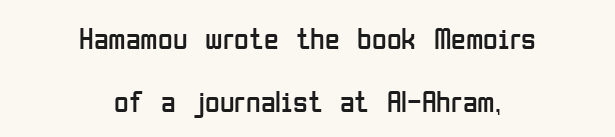
Is the letter spacing exaggerated? No — it looks like the ordinary default. Each stroke keeps to a modest, everyday thickness or less. The passage is arranged like a title page — every line centered. Only glyphs here, with clear space below each row. Students, observe: this is what heavily led, spacious text looks like.
